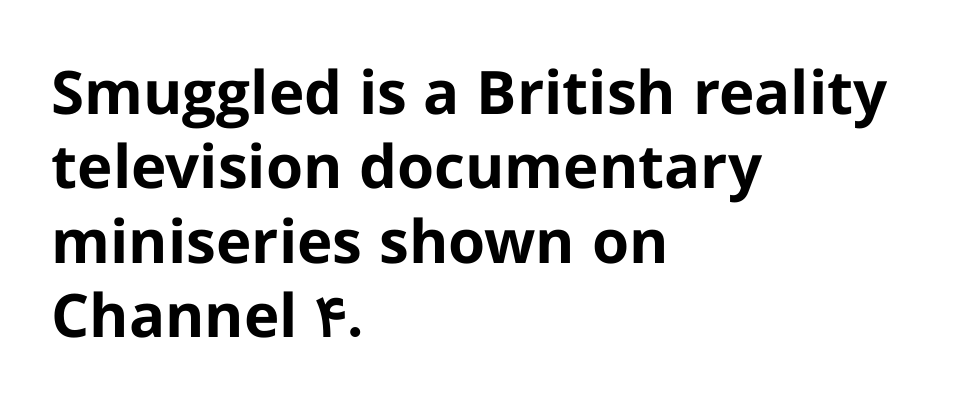
The image shows 60 px bold sans-serif type, upright; set left-aligned, line spacing 1.24x, normal letter spacing, not underlined; low stroke contrast and a medium x-height.
